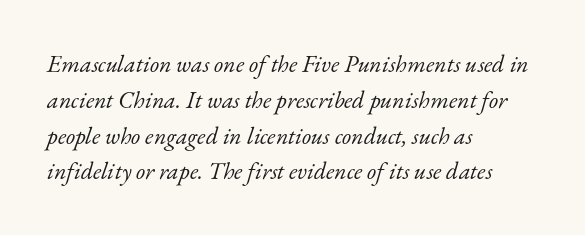
Q: Is the text bold? A: No.
Q: Is the text italic (slanted)? A: Yes, it leans right by about 17 degrees.
Q: Is the text underlined? A: No.
Q: How is the paragraph aligned? A: Left-aligned.
Q: Is the spacing between letters normal or unusually wide? A: Normal.
Q: Is the spacing between lines tight, normal or loose? A: Normal.
